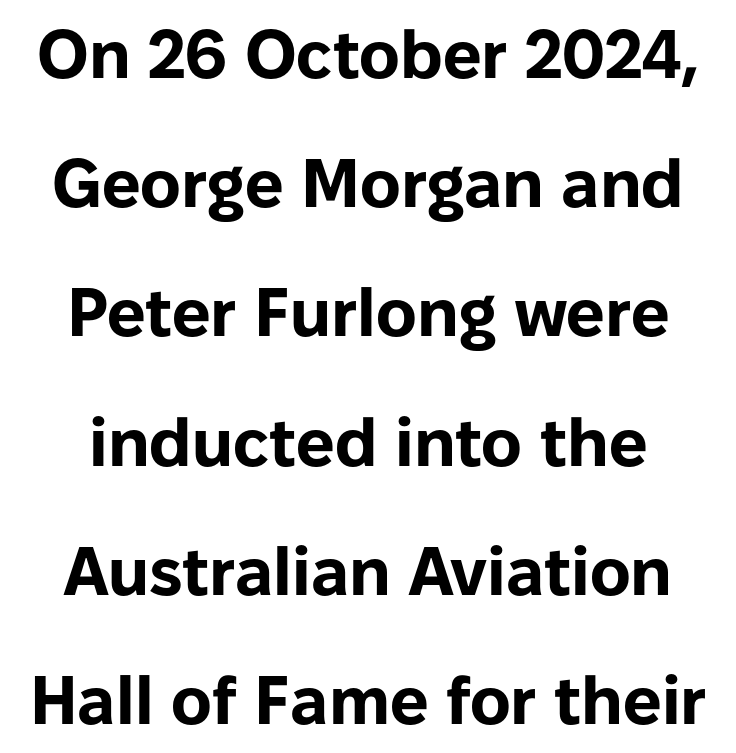
The image shows 68 px bold sans-serif type, upright; set loose line spacing (1.9x), normal letter spacing, not underlined; low stroke contrast and a medium x-height.
